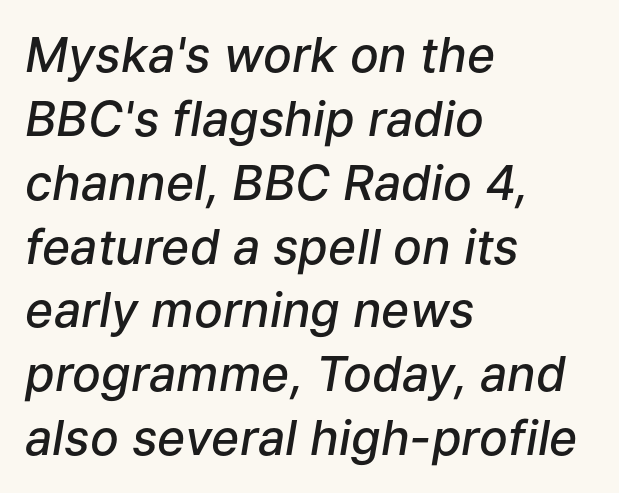
Q: Is the text bold? A: Semi-bold.
Q: Is the text italic (slanted)? A: Yes, it leans right by about 9 degrees.
Q: Is the text underlined? A: No.
Q: How is the paragraph aligned? A: Left-aligned.
Q: Is the spacing between letters normal or unusually wide? A: Normal.
Q: Is the spacing between lines tight, normal or loose? A: Normal.
Q: Width (condensed, normal, or wide)? A: Normal.
Q: Stroke contrast? A: Low.
Q: x-height? A: Medium.
Q: Monospaced? A: No.
